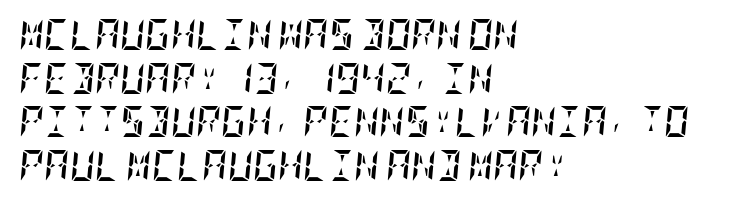
Words float on clear page, feet unadorned. Quick note: italic. Compared with typical paragraphs, the rows here are spaced about the same. The letters are bold, with thick, heavy strokes. Here the glyphs are tracked normally, forming tight word shapes. The compositor pushed each line to the left boundary.
